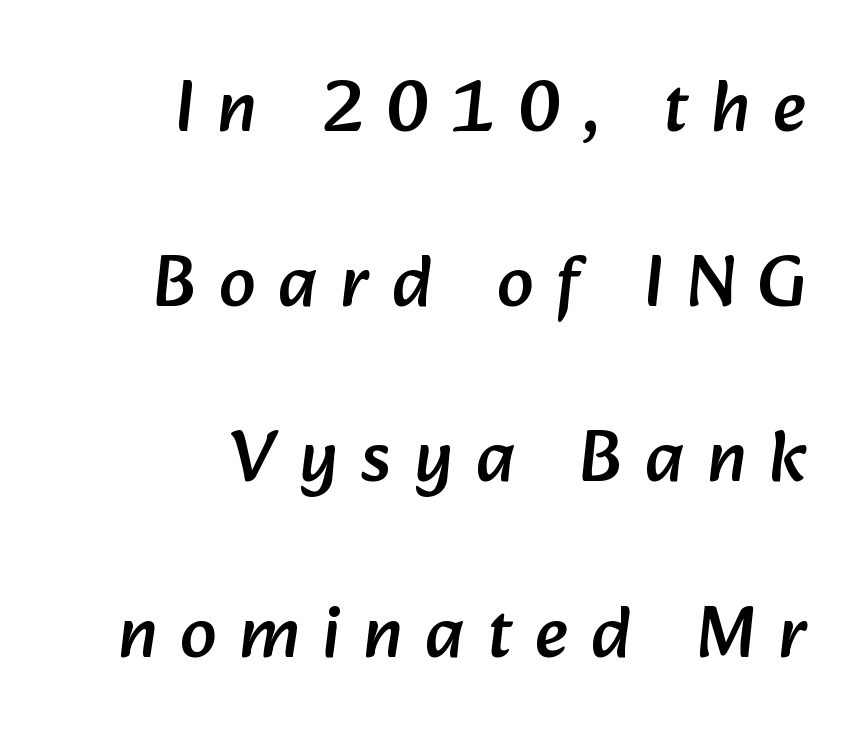
Q: Is the typeface a serif or a sans-serif typeface? A: Sans-serif.
Q: Is the text underlined? A: No.
Q: How is the paragraph aligned? A: Right-aligned.
Q: Is the spacing between letters normal or unusually wide? A: Unusually wide.
Q: Is the spacing between lines tight, normal or loose? A: Loose.
Q: Width (condensed, normal, or wide)? A: Normal.
Q: Stroke contrast? A: Low.
Q: x-height? A: Medium.
Q: Monospaced? A: No.
